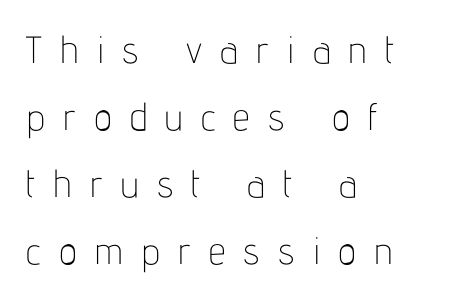
{"serif": "no", "italic": "no", "bold": "no", "weight": "thin", "width": "condensed", "stroke_contrast": "low", "x_height": "medium", "monospaced": "no", "underline": "no", "align": "left", "line_spacing_ratio": 1.76, "letter_spacing": "wide", "letter_spacing_em": 0.48, "glyph_px": 38}
